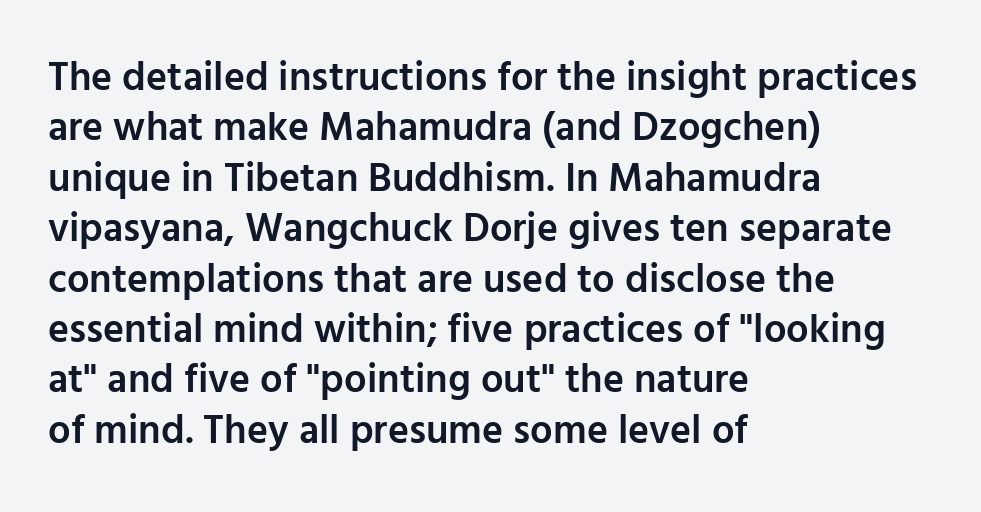
Q: Is the text bold? A: Semi-bold.
Q: Is the text italic (slanted)? A: No, it is upright.
Q: Is the typeface a serif or a sans-serif typeface? A: Sans-serif.
Q: Is the text underlined? A: No.
Q: How is the paragraph aligned? A: Left-aligned.
Q: Is the spacing between letters normal or unusually wide? A: Normal.
Q: Is the spacing between lines tight, normal or loose? A: Normal.
Q: Width (condensed, normal, or wide)? A: Normal.
Q: Stroke contrast? A: Low.
Q: x-height? A: Medium.
Q: Monospaced? A: No.
